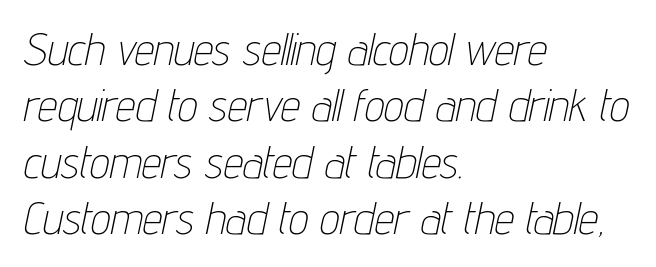
The image shows 44 px thin, condensed type, italic (leaning right); set left-aligned, normal line spacing (1.28x), normal letter spacing, not underlined; low stroke contrast and a medium x-height.
